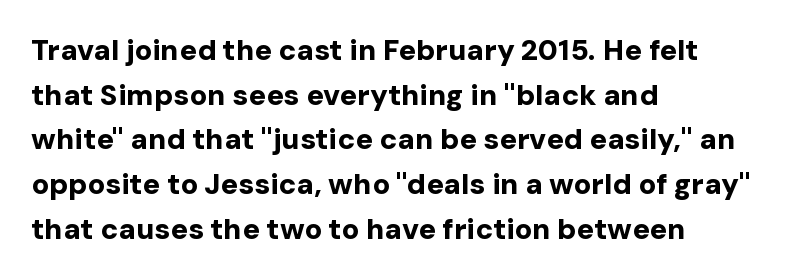
A typesetter would call this proportional, since set widths differ per character. In terms of letterspacing, this is plain default setting. The passage shown is typeset with a sans-serif family. The foot of each line stays bare and open. Line spacing here is normal.
